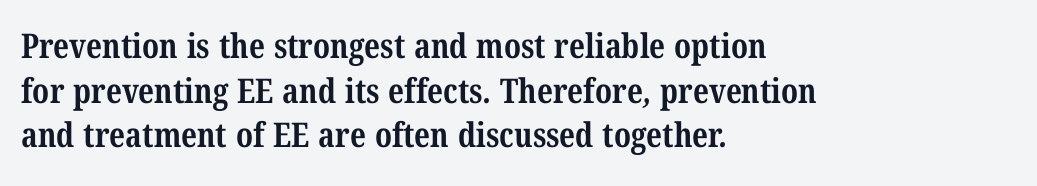
The image shows 34 px bold, condensed serif type; set left-aligned, normal line spacing (1.31x), normal letter spacing, not underlined; medium stroke contrast and a medium x-height.
